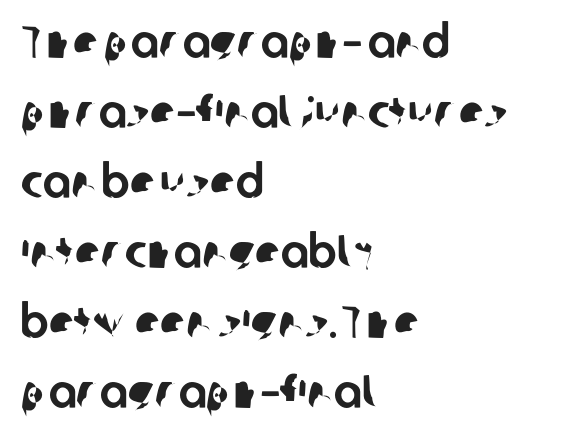
{"serif": "no", "width": "normal", "stroke_contrast": "low", "x_height": "medium", "monospaced": "no", "underline": "no", "align": "left", "line_spacing": "normal", "line_spacing_ratio": 1.49, "letter_spacing": "normal", "letter_spacing_em": 0.0, "glyph_px": 47}
